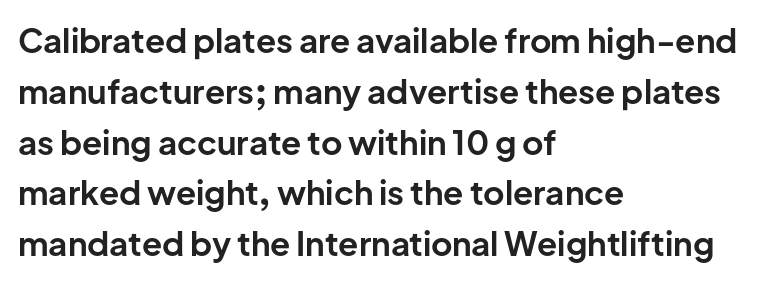
The image shows 33 px bold sans-serif type, upright; set left-aligned, normal line spacing (1.54x), normal letter spacing, not underlined; low stroke contrast and a medium x-height.
